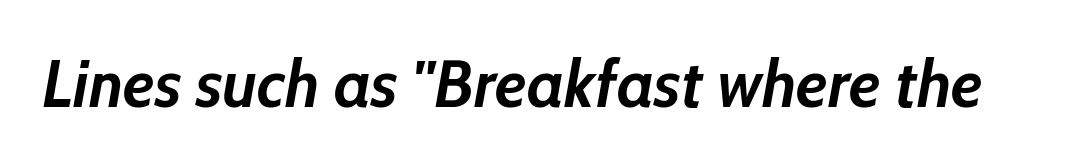
These lines carry a lot of weight — the face is fully bold. Any mark beneath the type? The region is blank. The gaps between neighbouring characters are ordinary and unremarkable. If you drew a line through each stem, it would be angled.
